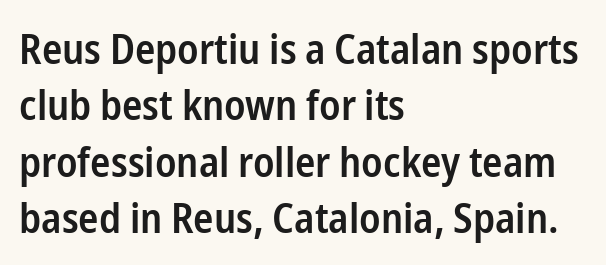
The image shows 42 px semibold, condensed sans-serif type, upright; set left-aligned, normal line spacing (1.34x), normal letter spacing, not underlined; low stroke contrast and a medium x-height.
